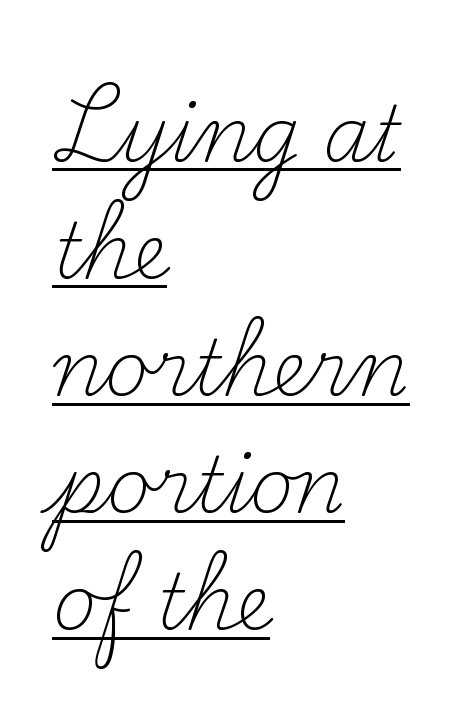
{"bold": "no", "weight": "light", "width": "normal", "stroke_contrast": "medium", "x_height": "small", "monospaced": "no", "underline": "yes", "align": "left", "line_spacing": "normal", "line_spacing_ratio": 1.54, "letter_spacing": "normal", "letter_spacing_em": 0.0, "glyph_px": 76}
